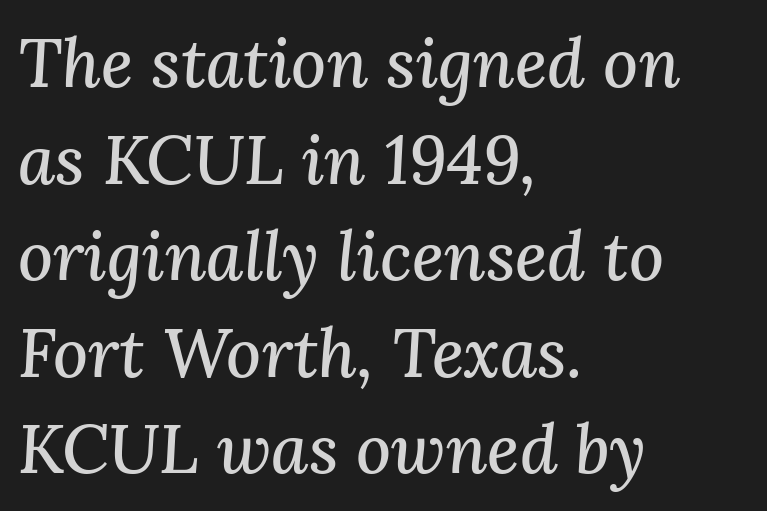
{"serif": "yes", "italic": "yes", "lean": "right", "slant_degrees": 3, "width": "normal", "stroke_contrast": "medium", "x_height": "medium", "monospaced": "no", "underline": "no", "align": "left", "line_spacing": "normal", "line_spacing_ratio": 1.42, "letter_spacing": "normal", "letter_spacing_em": 0.0, "glyph_px": 68}
